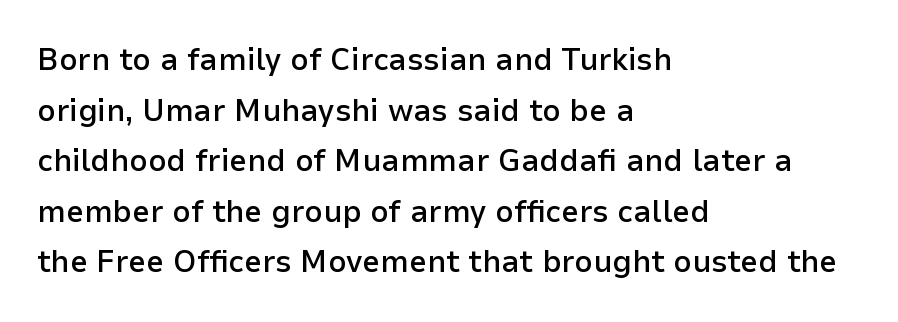
{"serif": "no", "italic": "no", "bold": "semi", "weight": "semibold", "width": "normal", "stroke_contrast": "low", "x_height": "medium", "monospaced": "no", "underline": "no", "align": "left", "line_spacing": "normal", "line_spacing_ratio": 1.58, "letter_spacing": "normal", "letter_spacing_em": 0.0, "glyph_px": 32}
